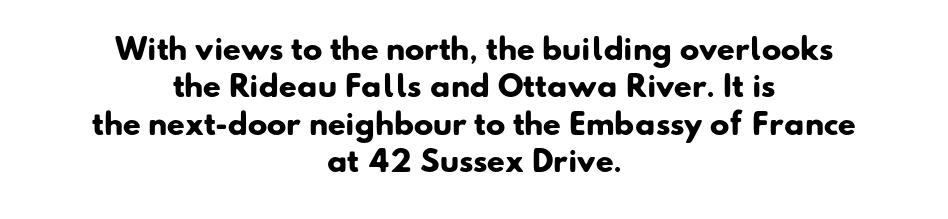
The image shows 29 px heavy sans-serif type; set centered, normal line spacing (1.29x), normal letter spacing, not underlined; low stroke contrast and a small x-height.
